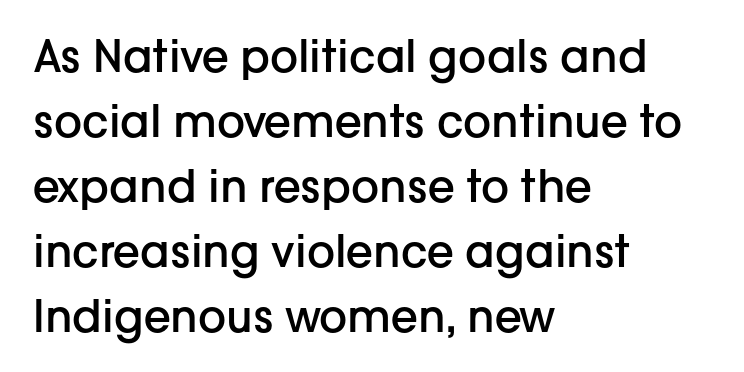
{"serif": "no", "italic": "no", "bold": "semi", "weight": "semibold", "width": "normal", "stroke_contrast": "low", "x_height": "medium", "monospaced": "no", "underline": "no", "align": "left", "line_spacing": "normal", "line_spacing_ratio": 1.48, "letter_spacing": "normal", "letter_spacing_em": 0.0, "glyph_px": 44}
